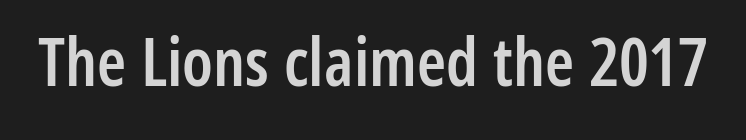
You could not count columns in this text — the font is proportionally spaced. The letters are semibold — heavier than regular but short of a full bold. Lines of text with bare space underneath. There is no visible air inserted between adjacent glyphs.
